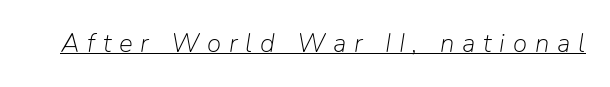
{"italic": "yes", "lean": "right", "slant_degrees": 9, "bold": "no", "underline": "yes", "letter_spacing": "wide", "letter_spacing_em": 0.3, "glyph_px": 26}
